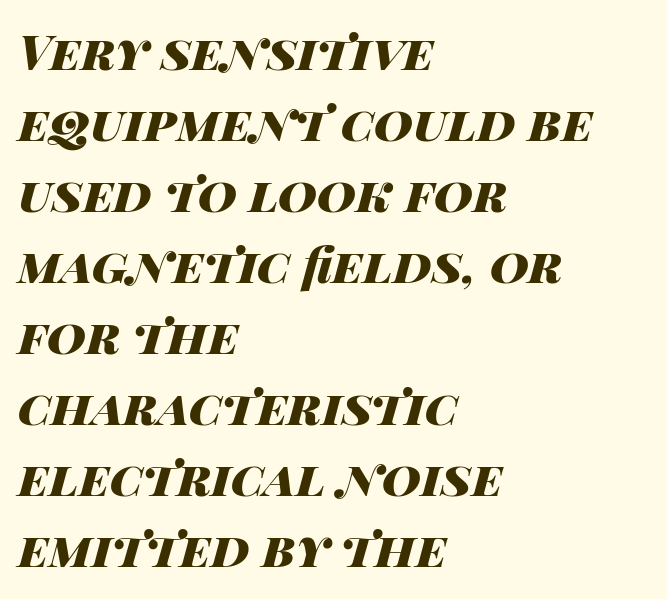
{"italic": "yes", "lean": "right", "slant_degrees": 14, "bold": "yes", "weight": "heavy", "width": "wide", "stroke_contrast": "high", "x_height": "large", "monospaced": "no", "underline": "no", "align": "left", "line_spacing": "normal", "line_spacing_ratio": 1.48, "letter_spacing": "normal", "letter_spacing_em": 0.0, "glyph_px": 48}
